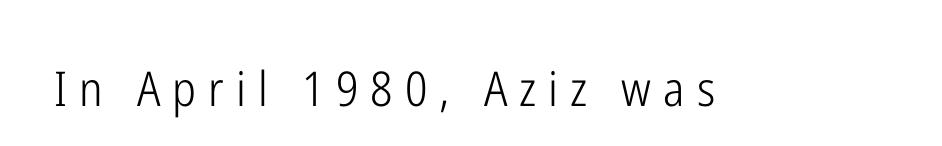
The image shows 48 px light, condensed sans-serif type, upright; set unusually wide letter spacing (+0.25 em), not underlined; low stroke contrast and a medium x-height.
